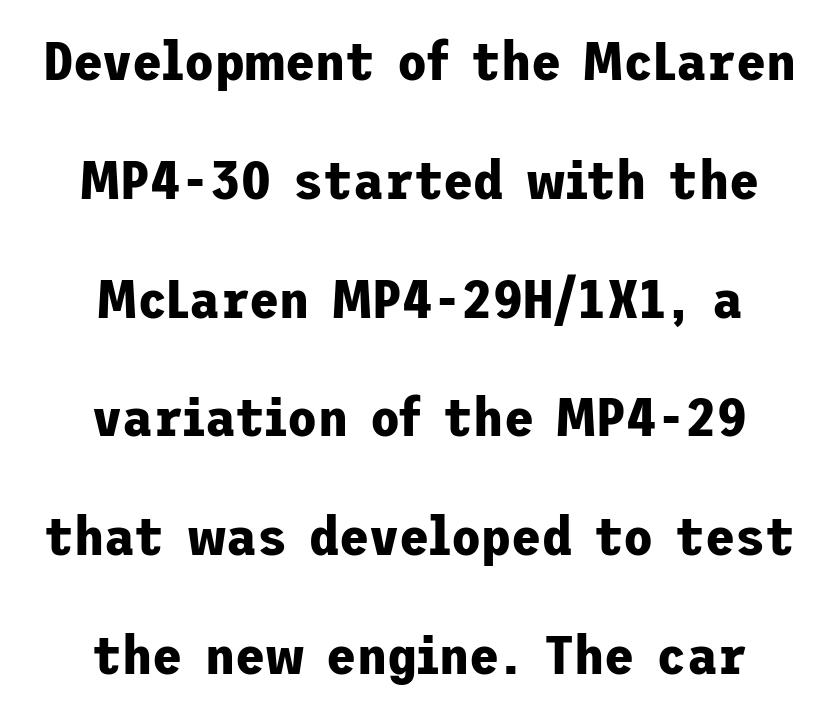
Chunky letters — that's bold for sure. Typeset on center — no edge is straight. What's the leading like? Stretched, with rows far apart. Is the letter spacing exaggerated? No — it looks like the ordinary default. Posture: straight, roman, zero tilt. The zone under the glyphs is completely vacant.
